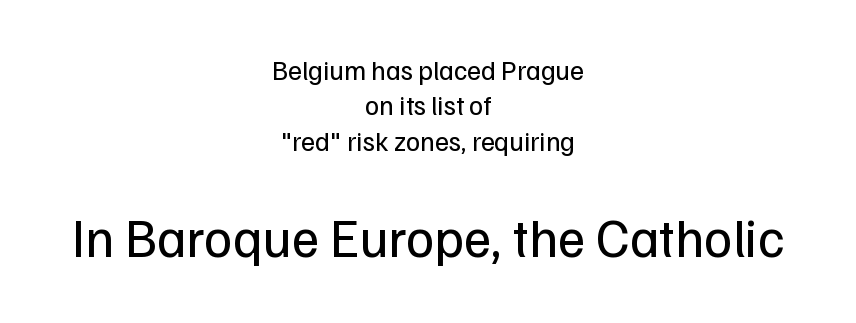
Q: Is the text bold? A: No.
Q: Is the text italic (slanted)? A: No, it is upright.
Q: Is the typeface a serif or a sans-serif typeface? A: Sans-serif.
Q: Is the text underlined? A: No.
Q: How is the paragraph aligned? A: Centered.
Q: Is the spacing between letters normal or unusually wide? A: Normal.
Q: Is the spacing between lines tight, normal or loose? A: Normal.
Q: Which block of text is set in a larger size, the first (top) or the second (bottom)? A: The second (bottom) one.
Q: Width (condensed, normal, or wide)? A: Normal.
Q: Stroke contrast? A: Low.
Q: x-height? A: Medium.
Q: Monospaced? A: No.
